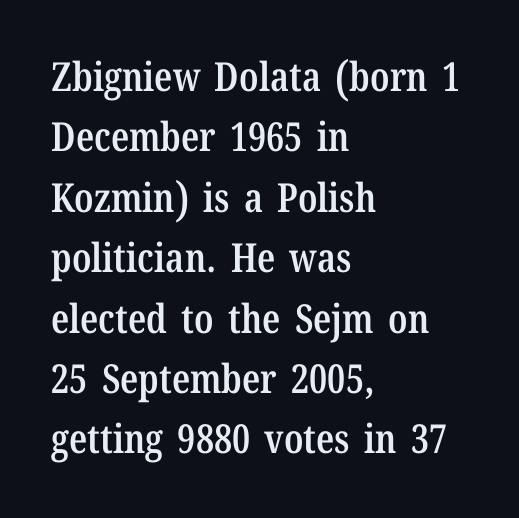
{"serif": "yes", "italic": "no", "bold": "semi", "weight": "semibold", "width": "condensed", "stroke_contrast": "low", "x_height": "medium", "monospaced": "no", "underline": "no", "align": "left", "line_spacing": "normal", "line_spacing_ratio": 1.51, "letter_spacing": "normal", "letter_spacing_em": 0.0, "glyph_px": 40}
